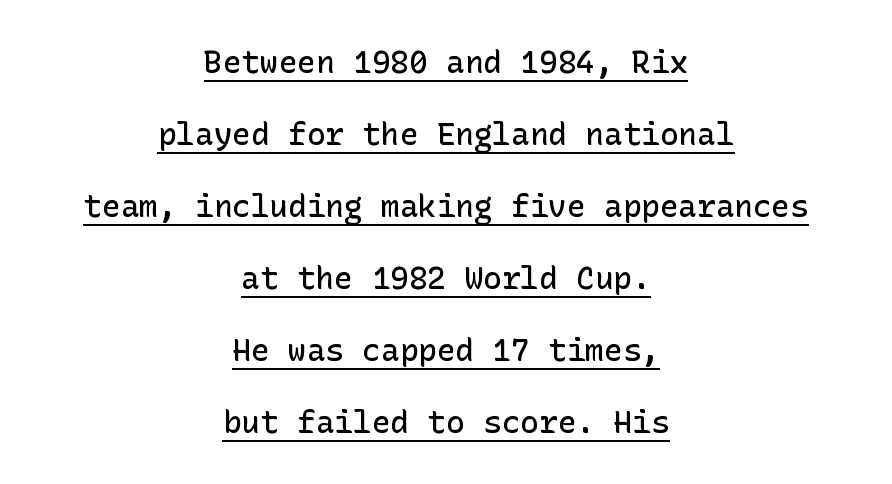
{"serif": "no", "italic": "no", "bold": "semi", "weight": "semibold", "width": "normal", "stroke_contrast": "low", "x_height": "medium", "underline": "yes", "align": "center", "line_spacing": "loose", "line_spacing_ratio": 2.32, "letter_spacing": "normal", "letter_spacing_em": 0.0, "glyph_px": 31}
